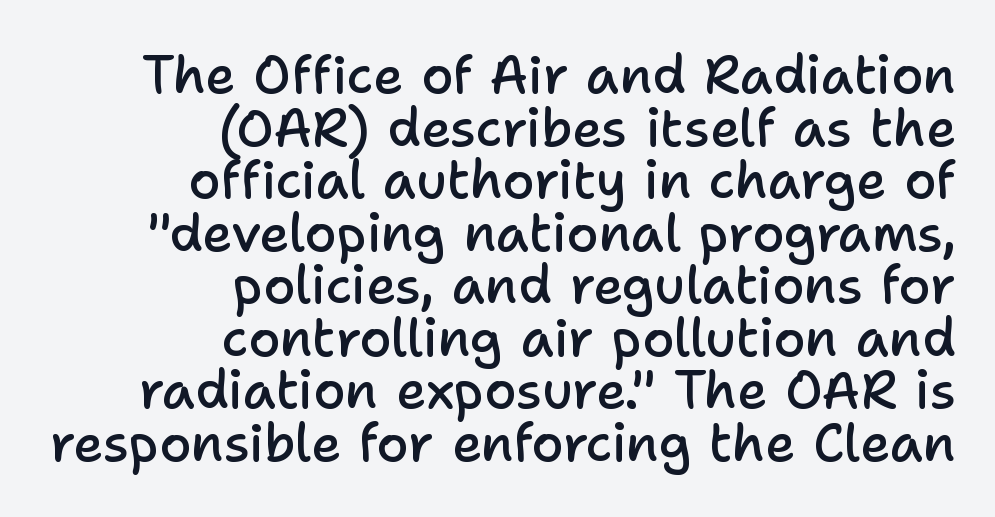
The typesetting leans somewhat heavy: a semibold. This rendering uses right alignment, leaving the left contour irregular. Glance below the letters and you will spot only blank space. Words appear dense and cohesive because spacing is normal. The typeface chosen for these lines omits serifs. A typesetter would call this leading minimal, almost set solid.
